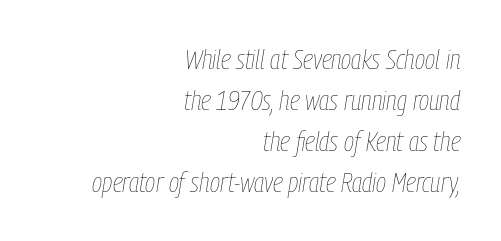
The face used here is proportionally spaced, like ordinary book or web type. The letterforms sit at book weight or below. The passage is arranged like a letterhead date or caption credit — flush right. The passage shown has conventional tracking throughout. A normal amount of white space separates one row of letters from the next. The rendering applies a slant to the glyphs.
